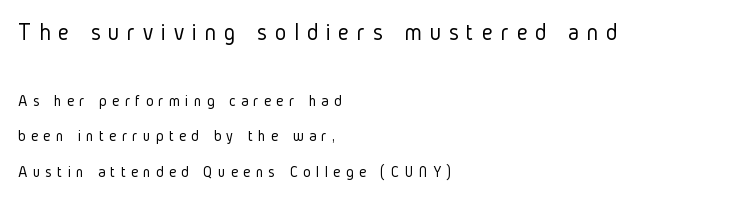
Q: Is the text bold? A: No.
Q: Is the text italic (slanted)? A: No, it is upright.
Q: Is the text underlined? A: No.
Q: How is the paragraph aligned? A: Left-aligned.
Q: Is the spacing between letters normal or unusually wide? A: Unusually wide.
Q: Is the spacing between lines tight, normal or loose? A: Loose.
Q: Which block of text is set in a larger size, the first (top) or the second (bottom)? A: The first (top) one.
